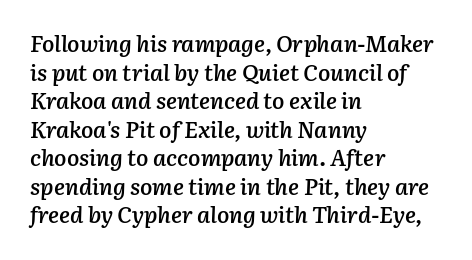
Q: Is the text bold? A: Semi-bold.
Q: Is the text italic (slanted)? A: Yes, it leans right by about 3 degrees.
Q: Is the text underlined? A: No.
Q: How is the paragraph aligned? A: Left-aligned.
Q: Is the spacing between letters normal or unusually wide? A: Normal.
